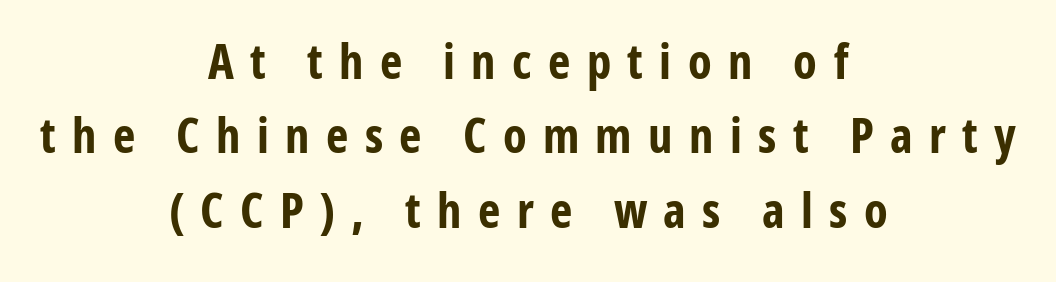
The image shows 48 px bold, condensed sans-serif type, upright; set centered, normal line spacing (1.55x), unusually wide letter spacing (+0.34 em), not underlined; low stroke contrast and a medium x-height.
